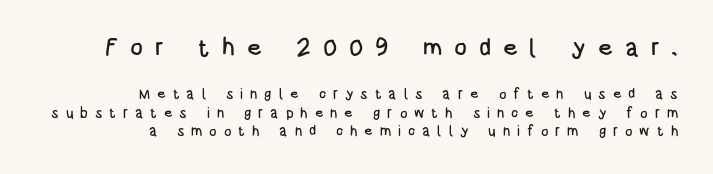
{"italic": "no", "underline": "no", "align": "right", "line_spacing": "normal", "line_spacing_ratio": 1.33, "letter_spacing": "wide", "letter_spacing_em": 0.49, "larger_block": "first", "size_ratio": 1.71, "glyph_px": 24}
